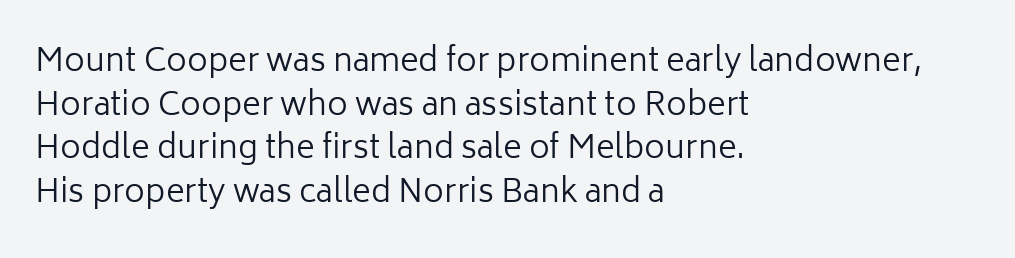
Q: Is the text bold? A: No.
Q: Is the text italic (slanted)? A: No, it is upright.
Q: Is the typeface a serif or a sans-serif typeface? A: Sans-serif.
Q: Is the text underlined? A: No.
Q: How is the paragraph aligned? A: Left-aligned.
Q: Is the spacing between letters normal or unusually wide? A: Normal.
Q: Is the spacing between lines tight, normal or loose? A: Normal.
Q: Width (condensed, normal, or wide)? A: Normal.
Q: Stroke contrast? A: Low.
Q: x-height? A: Medium.
Q: Monospaced? A: No.
